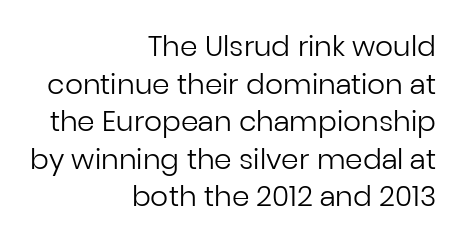
The image shows 28 px regular-weight sans-serif type, upright; set right-aligned, normal line spacing (1.34x), normal letter spacing, not underlined; low stroke contrast and a medium x-height.
